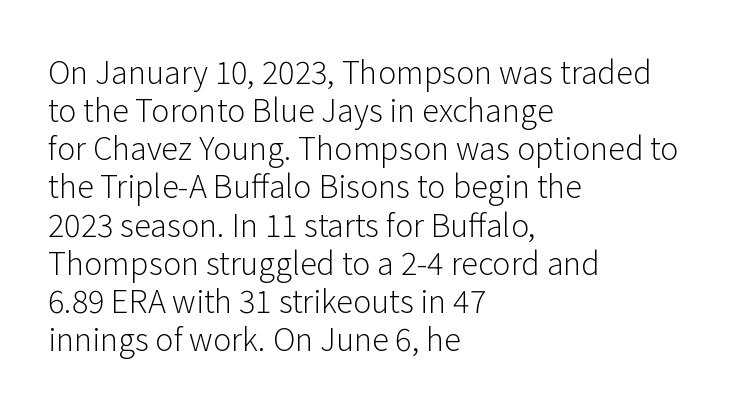
The image shows 31 px light sans-serif type, upright; set left-aligned, line spacing 1.23x, normal letter spacing, not underlined; low stroke contrast and a medium x-height.
